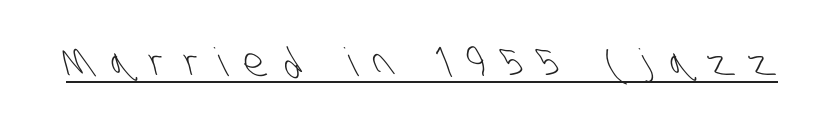
Beneath each row of characters lies a ruled line. Summary of weight: not heavy and not bold. Display-style spreading of the glyphs; the letterfit is very open. Nope, no serifs anywhere on these letters. Think of a printed novel: that variable character pitch is what you see here.
